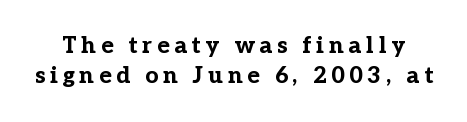
The image shows 23 px bold type, upright; set normal line spacing (1.29x), unusually wide letter spacing (+0.21 em), not underlined.
